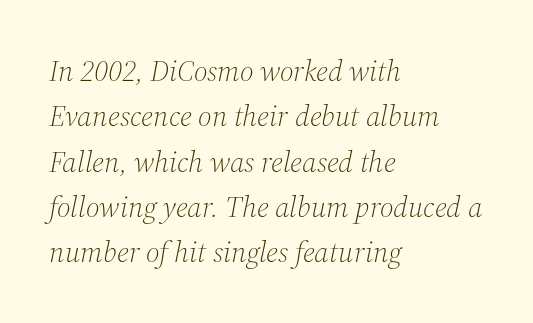
Compared with a centered layout, this one pins lines to the left instead. Nothing heavy about these letters — not bold at all. Yep, that's italic — everything's leaning. Looks like regular typesetting: each glyph gets only the width it needs.
